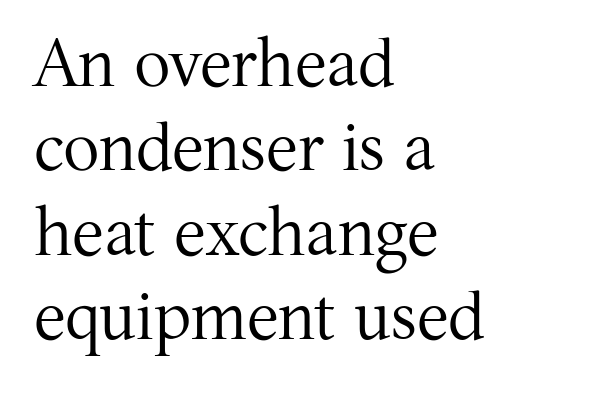
The image shows 68 px regular-weight serif type, upright; set left-aligned, line spacing 1.24x, normal letter spacing, not underlined; medium stroke contrast and a medium x-height.
